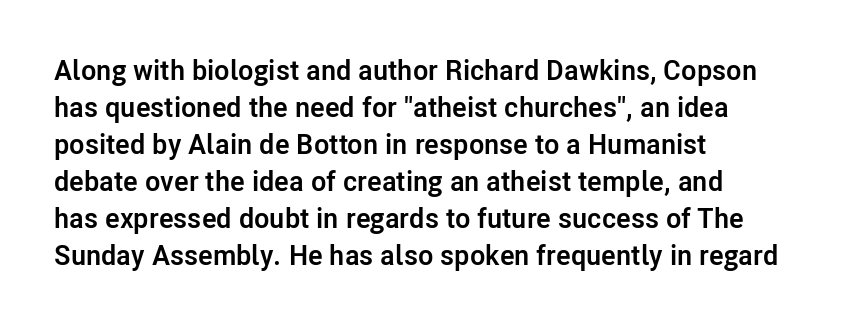
Its strokes are broad and dark, the hallmark of bold type. Tracking value appears to be zero — textbook default spacing. Is this a fixed-width face? No — the glyphs have proportional, varying widths. The paragraph shown leans on its left margin. Tall strokes in this sample are plumb rather than angled.
